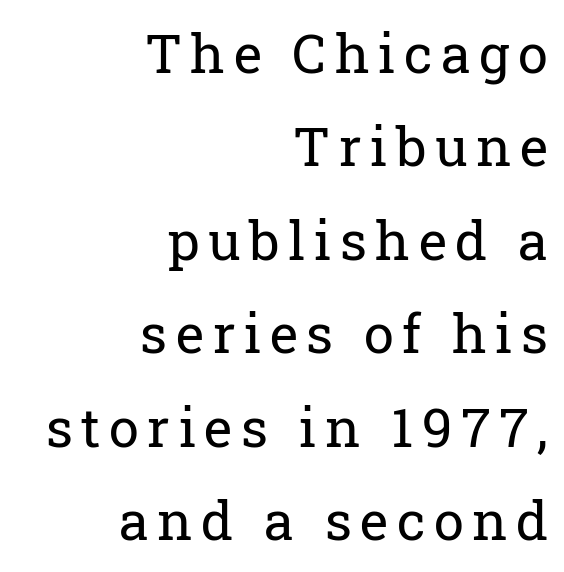
Q: Is the text bold? A: No.
Q: Is the text italic (slanted)? A: No, it is upright.
Q: Is the typeface a serif or a sans-serif typeface? A: Serif.
Q: Is the text underlined? A: No.
Q: How is the paragraph aligned? A: Right-aligned.
Q: Width (condensed, normal, or wide)? A: Normal.
Q: Stroke contrast? A: Low.
Q: x-height? A: Medium.
Q: Monospaced? A: No.
